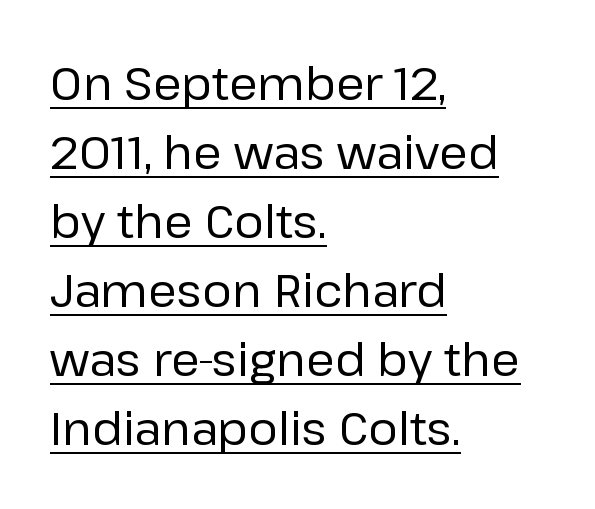
Q: Is the text bold? A: No.
Q: Is the text italic (slanted)? A: No, it is upright.
Q: Is the typeface a serif or a sans-serif typeface? A: Sans-serif.
Q: Is the text underlined? A: Yes.
Q: How is the paragraph aligned? A: Left-aligned.
Q: Is the spacing between letters normal or unusually wide? A: Normal.
Q: Is the spacing between lines tight, normal or loose? A: Normal.
Q: Width (condensed, normal, or wide)? A: Normal.
Q: Stroke contrast? A: Low.
Q: x-height? A: Medium.
Q: Monospaced? A: No.
